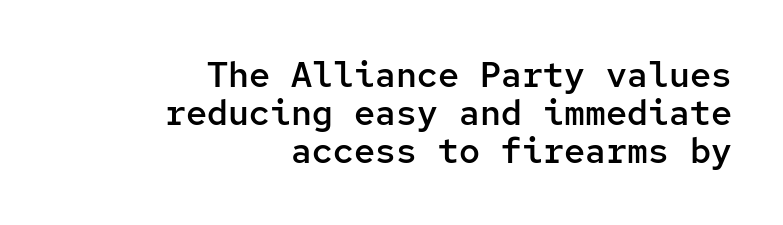
{"serif": "no", "italic": "no", "bold": "semi", "weight": "semibold", "width": "normal", "stroke_contrast": "low", "x_height": "medium", "monospaced": "yes", "underline": "no", "align": "right", "line_spacing": "tight", "line_spacing_ratio": 1.08, "letter_spacing": "normal", "letter_spacing_em": 0.0, "glyph_px": 35}
